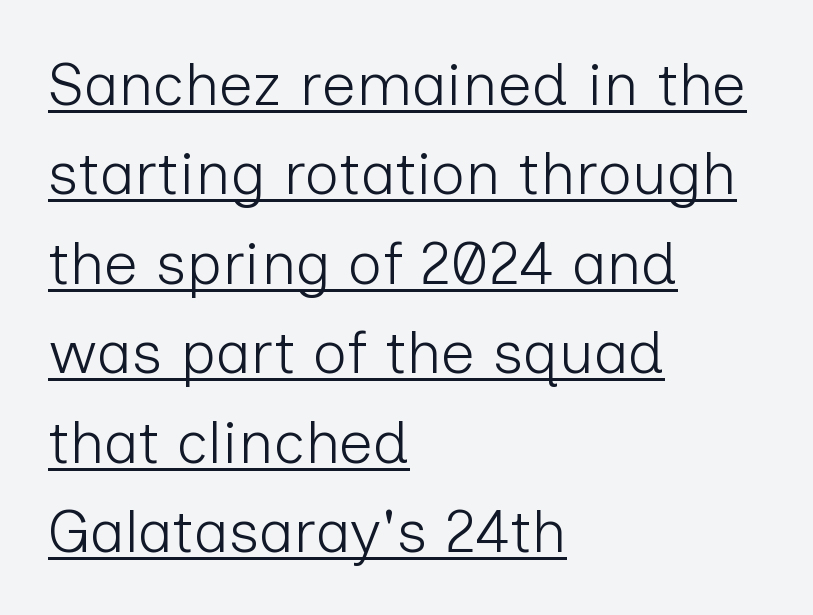
Q: Is the text bold? A: No.
Q: Is the text italic (slanted)? A: No, it is upright.
Q: Is the typeface a serif or a sans-serif typeface? A: Sans-serif.
Q: Is the text underlined? A: Yes.
Q: How is the paragraph aligned? A: Left-aligned.
Q: Is the spacing between letters normal or unusually wide? A: Normal.
Q: Is the spacing between lines tight, normal or loose? A: Normal.
Q: Width (condensed, normal, or wide)? A: Normal.
Q: Stroke contrast? A: Low.
Q: x-height? A: Medium.
Q: Monospaced? A: No.
